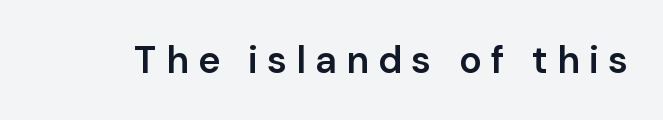
Q: Is the text bold? A: Semi-bold.
Q: Is the text italic (slanted)? A: No, it is upright.
Q: Is the typeface a serif or a sans-serif typeface? A: Sans-serif.
Q: Is the text underlined? A: No.
Q: Is the spacing between letters normal or unusually wide? A: Unusually wide.
Q: Width (condensed, normal, or wide)? A: Normal.
Q: Stroke contrast? A: Low.
Q: x-height? A: Medium.
Q: Monospaced? A: No.
